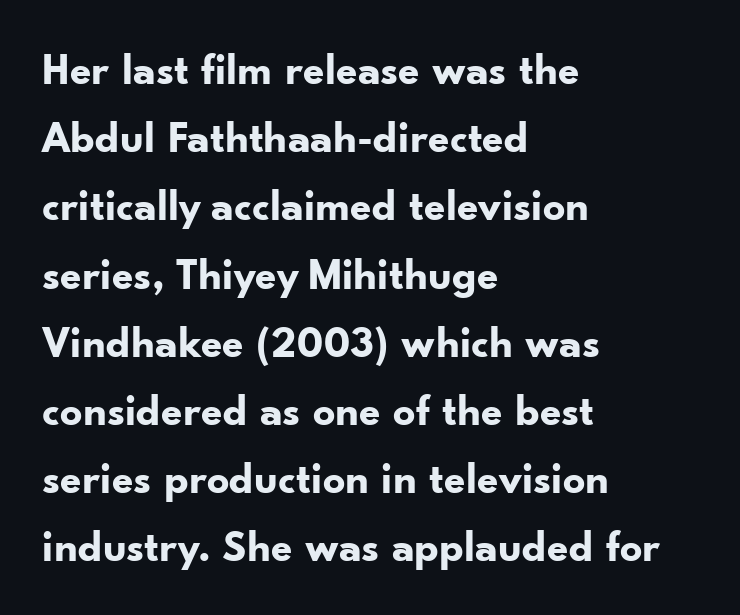
The image shows 44 px bold sans-serif type, upright; set left-aligned, normal line spacing (1.55x), normal letter spacing, not underlined; low stroke contrast and a small x-height.
